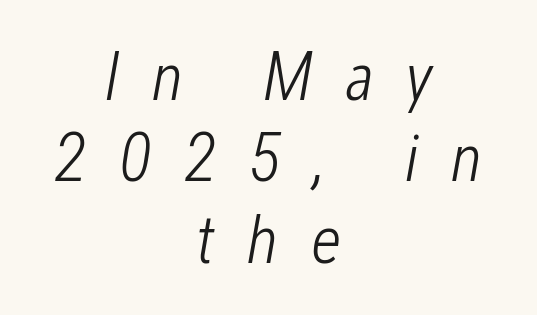
The image shows 69 px light, condensed type, italic (leaning right); set centered, line spacing 1.18x, unusually wide letter spacing (+0.46 em), not underlined; low stroke contrast and a medium x-height.
